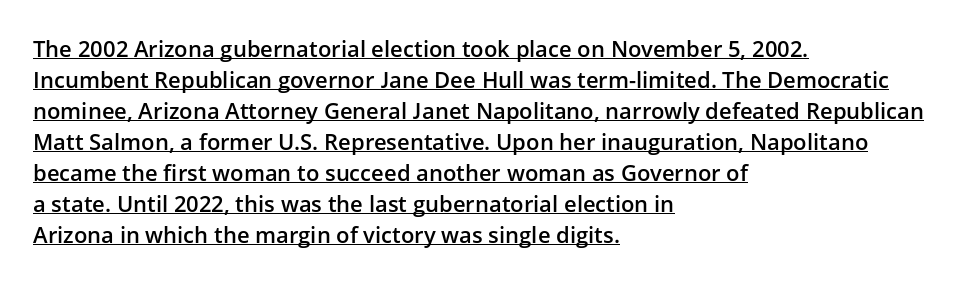
The image shows 22 px text type, upright; set left-aligned, normal line spacing (1.41x), normal letter spacing, underlined.
